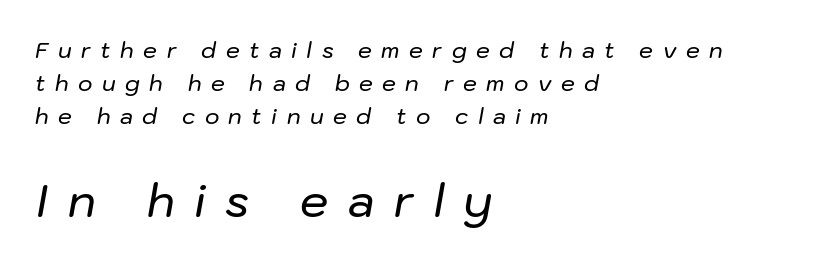
{"italic": "yes", "lean": "right", "slant_degrees": 10, "width": "normal", "stroke_contrast": "low", "x_height": "medium", "monospaced": "no", "underline": "no", "align": "left", "line_spacing": "normal", "line_spacing_ratio": 1.5, "letter_spacing": "wide", "letter_spacing_em": 0.43, "larger_block": "second", "size_ratio": 2.05, "glyph_px": 45}
